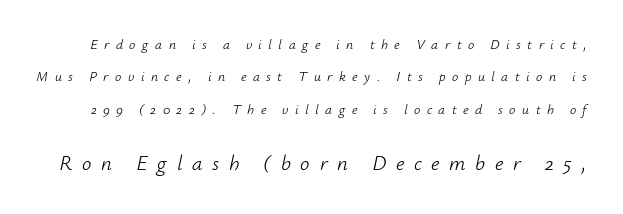
Spacing between characters has been opened up far beyond the box default. A bare baseline throughout the passage. A great deal of white space separates one row of letters from the next. Caption: face not bold, strokes unweighted. These two chunks differ in scale, with the bottom chunk taking the larger measure. Style check: oblique.
